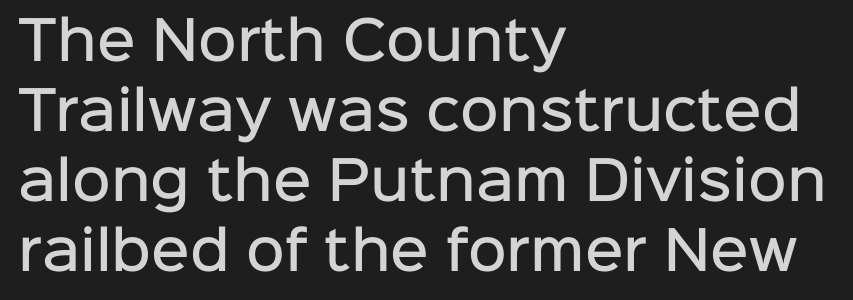
{"serif": "no", "italic": "no", "bold": "semi", "weight": "semibold", "width": "normal", "stroke_contrast": "low", "x_height": "medium", "monospaced": "no", "underline": "no", "align": "left", "line_spacing": "normal", "line_spacing_ratio": 1.32, "letter_spacing": "normal", "letter_spacing_em": 0.0, "glyph_px": 53}
